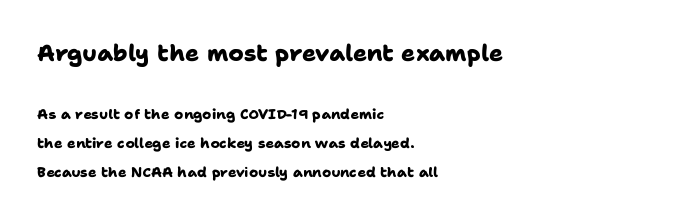
The image shows 23 px bold type; set left-aligned, loose line spacing (2.1x), normal letter spacing, not underlined; the first (top) block is 1.64x larger.
